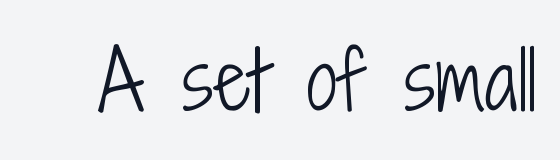
Rendered with straight, roman letterforms. Font category for this specimen: sans-serif. Honestly, the letter spacing is just normal — you wouldn't notice it. Letters have the restrained weight of plain body copy at most. Think of a printed novel: that variable character pitch is what you see here. Honestly, there is no underline to notice here at all.
